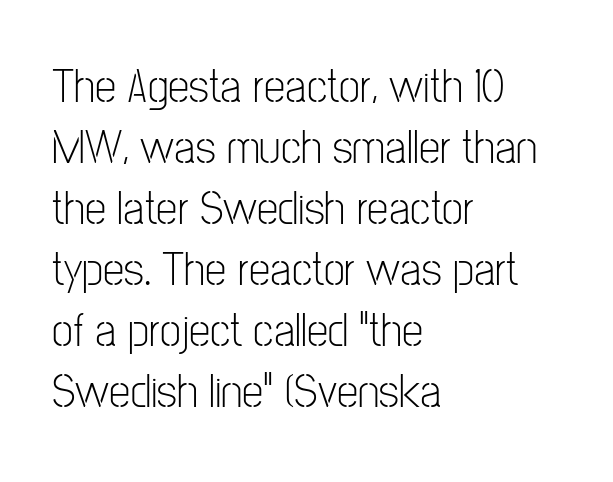
{"serif": "no", "italic": "no", "bold": "no", "weight": "light", "width": "condensed", "stroke_contrast": "low", "x_height": "medium", "monospaced": "no", "underline": "no", "align": "left", "line_spacing": "normal", "line_spacing_ratio": 1.27, "letter_spacing": "normal", "letter_spacing_em": 0.0, "glyph_px": 48}
